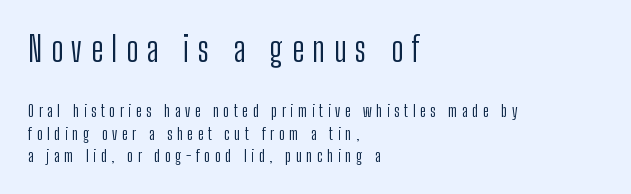
{"serif": "no", "italic": "no", "bold": "no", "weight": "light", "width": "condensed", "stroke_contrast": "low", "x_height": "medium", "monospaced": "no", "underline": "no", "align": "left", "line_spacing": "normal", "line_spacing_ratio": 1.32, "letter_spacing": "wide", "letter_spacing_em": 0.26, "larger_block": "first", "size_ratio": 2.0, "glyph_px": 34}
